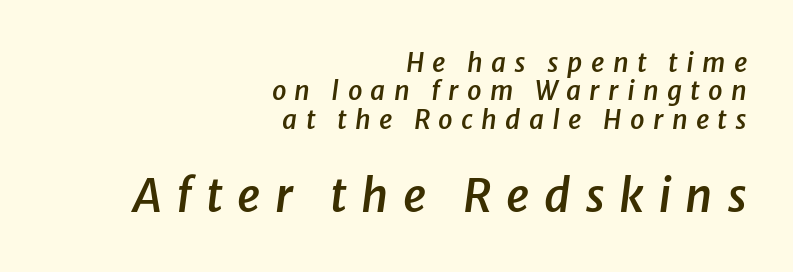
The image shows 45 px semibold type, italic (leaning right); set right-aligned, tight line spacing (1.09x), unusually wide letter spacing (+0.32 em), not underlined; the second (bottom) block is 1.73x larger; low stroke contrast and a medium x-height.
